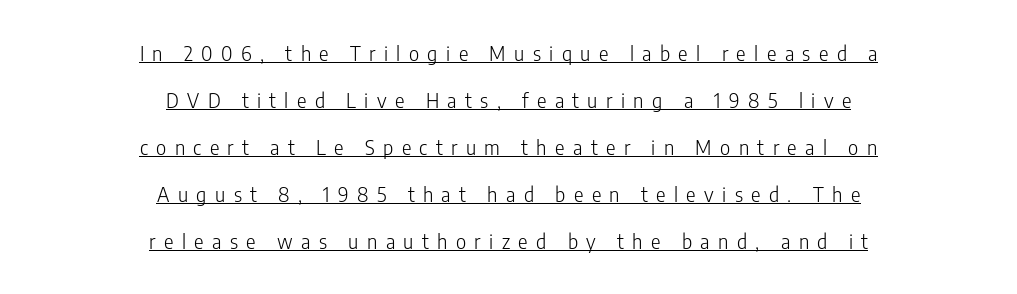
Q: Is the text bold? A: No.
Q: Is the text italic (slanted)? A: No, it is upright.
Q: Is the text underlined? A: Yes.
Q: How is the paragraph aligned? A: Centered.
Q: Is the spacing between letters normal or unusually wide? A: Unusually wide.
Q: Is the spacing between lines tight, normal or loose? A: Loose.
